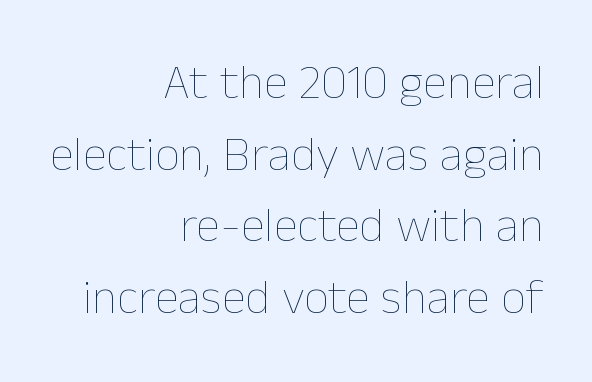
Q: Is the text bold? A: No.
Q: Is the text italic (slanted)? A: No, it is upright.
Q: Is the text underlined? A: No.
Q: How is the paragraph aligned? A: Right-aligned.
Q: Is the spacing between letters normal or unusually wide? A: Normal.
Q: Is the spacing between lines tight, normal or loose? A: Normal.
Q: Width (condensed, normal, or wide)? A: Normal.
Q: Stroke contrast? A: Low.
Q: x-height? A: Medium.
Q: Monospaced? A: No.
